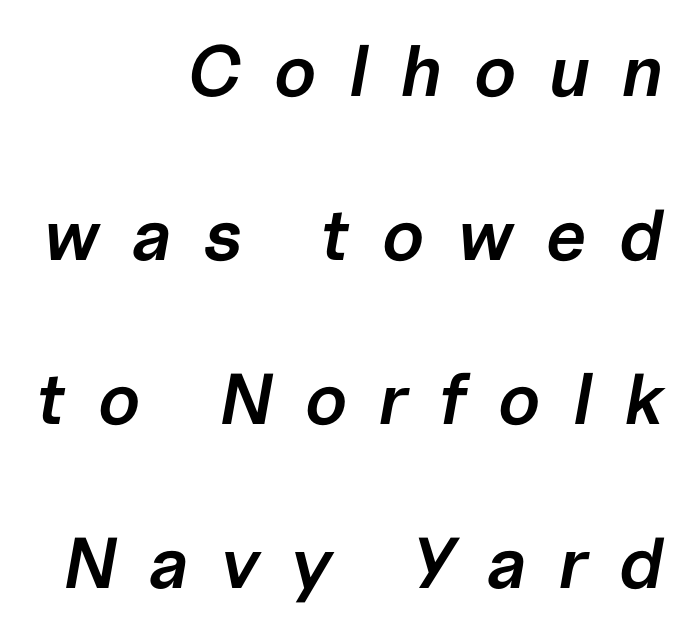
Q: Is the text bold? A: Semi-bold.
Q: Is the text italic (slanted)? A: Yes, it leans right by about 10 degrees.
Q: Is the text underlined? A: No.
Q: How is the paragraph aligned? A: Right-aligned.
Q: Is the spacing between letters normal or unusually wide? A: Unusually wide.
Q: Is the spacing between lines tight, normal or loose? A: Loose.
Q: Width (condensed, normal, or wide)? A: Normal.
Q: Stroke contrast? A: Low.
Q: x-height? A: Medium.
Q: Monospaced? A: No.
